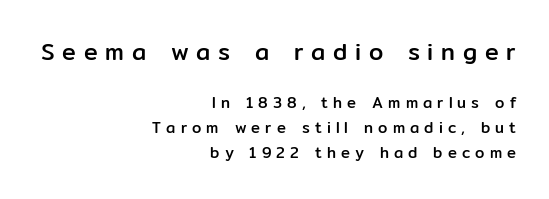
Q: Is the text italic (slanted)? A: No, it is upright.
Q: Is the text underlined? A: No.
Q: How is the paragraph aligned? A: Right-aligned.
Q: Is the spacing between letters normal or unusually wide? A: Unusually wide.
Q: Is the spacing between lines tight, normal or loose? A: Normal.
Q: Which block of text is set in a larger size, the first (top) or the second (bottom)? A: The first (top) one.
